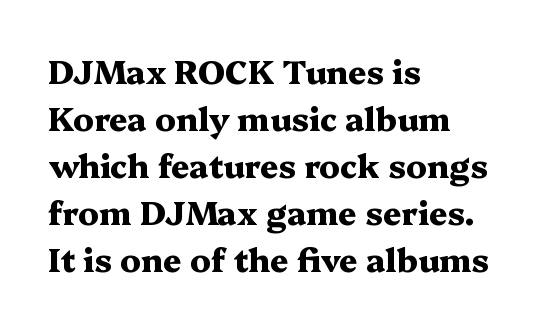
Q: Is the text bold? A: Yes.
Q: Is the text italic (slanted)? A: No, it is upright.
Q: Is the typeface a serif or a sans-serif typeface? A: Serif.
Q: Is the text underlined? A: No.
Q: How is the paragraph aligned? A: Left-aligned.
Q: Is the spacing between letters normal or unusually wide? A: Normal.
Q: Is the spacing between lines tight, normal or loose? A: Normal.
Q: Width (condensed, normal, or wide)? A: Wide.
Q: Stroke contrast? A: Medium.
Q: x-height? A: Medium.
Q: Monospaced? A: No.
